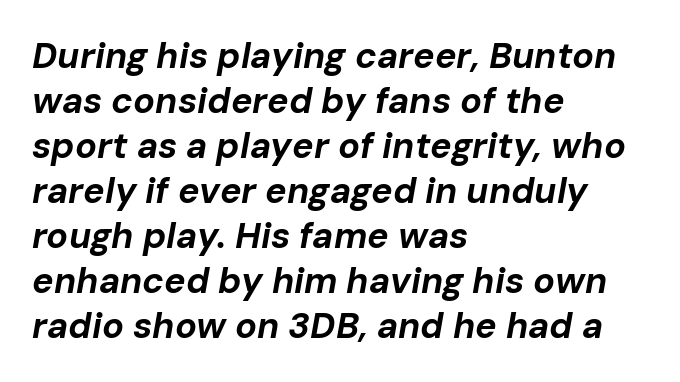
Q: Is the text bold? A: Yes.
Q: Is the text italic (slanted)? A: Yes, it leans right by about 10 degrees.
Q: Is the text underlined? A: No.
Q: How is the paragraph aligned? A: Left-aligned.
Q: Is the spacing between letters normal or unusually wide? A: Normal.
Q: Is the spacing between lines tight, normal or loose? A: Normal.
Q: Width (condensed, normal, or wide)? A: Normal.
Q: Stroke contrast? A: Low.
Q: x-height? A: Medium.
Q: Monospaced? A: No.
